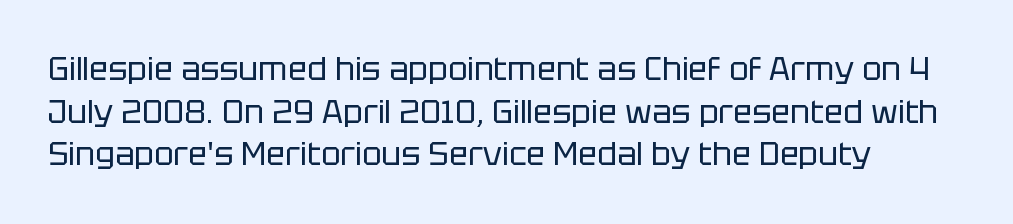
Q: Is the text bold? A: No.
Q: Is the text italic (slanted)? A: No, it is upright.
Q: Is the typeface a serif or a sans-serif typeface? A: Sans-serif.
Q: Is the text underlined? A: No.
Q: How is the paragraph aligned? A: Left-aligned.
Q: Is the spacing between letters normal or unusually wide? A: Normal.
Q: Is the spacing between lines tight, normal or loose? A: Normal.
Q: Width (condensed, normal, or wide)? A: Normal.
Q: Stroke contrast? A: Low.
Q: x-height? A: Large.
Q: Monospaced? A: No.
